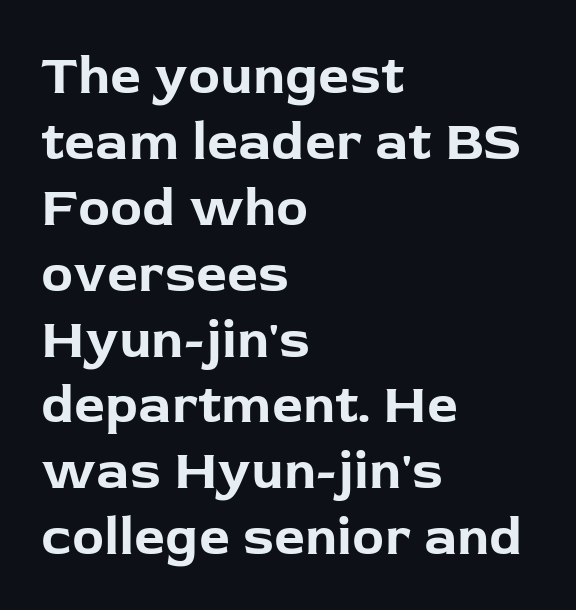
The image shows 54 px bold sans-serif type, upright; set left-aligned, line spacing 1.22x, normal letter spacing, not underlined; low stroke contrast and a medium x-height.
